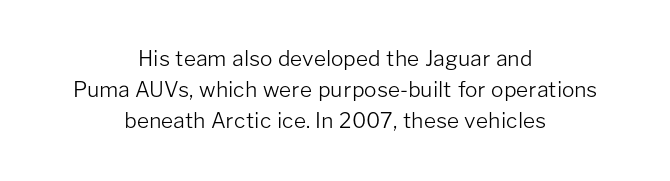
The image shows 21 px text type, upright; set centered, normal line spacing (1.48x), normal letter spacing, not underlined.
